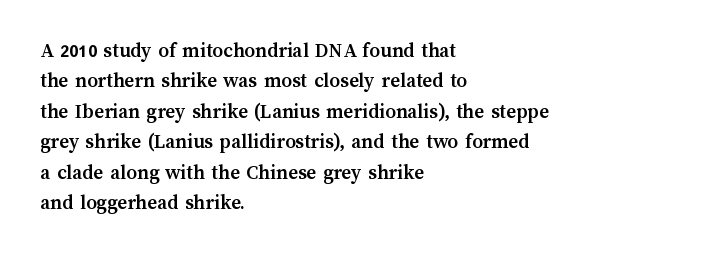
Notice how the stems are strictly vertical — no italics here. These words are printed bold, with thick strokes throughout. Leading: standard. You could call the tracking neutral — neither tight nor loose. The rendering anchors every line to the left-hand side. The words here are not underlined.
